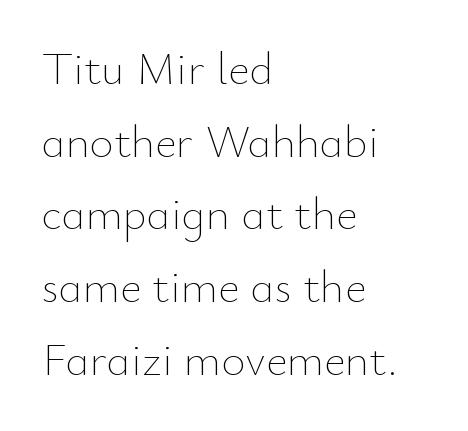
Q: Is the text bold? A: No.
Q: Is the text italic (slanted)? A: No, it is upright.
Q: Is the text underlined? A: No.
Q: How is the paragraph aligned? A: Left-aligned.
Q: Is the spacing between letters normal or unusually wide? A: Normal.
Q: Is the spacing between lines tight, normal or loose? A: Normal.
Q: Width (condensed, normal, or wide)? A: Normal.
Q: Stroke contrast? A: Low.
Q: x-height? A: Small.
Q: Monospaced? A: No.
